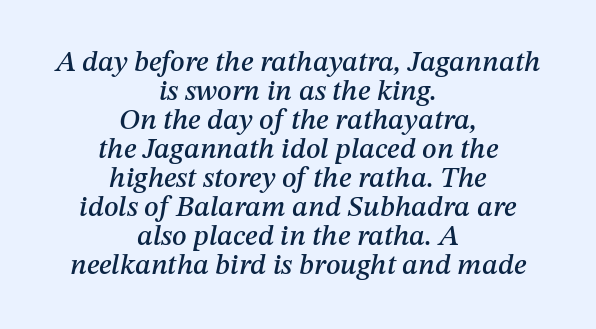
The image shows 29 px text type, italic (leaning right); set centered, tight line spacing (1.0x), normal letter spacing, not underlined; medium stroke contrast and a medium x-height.
